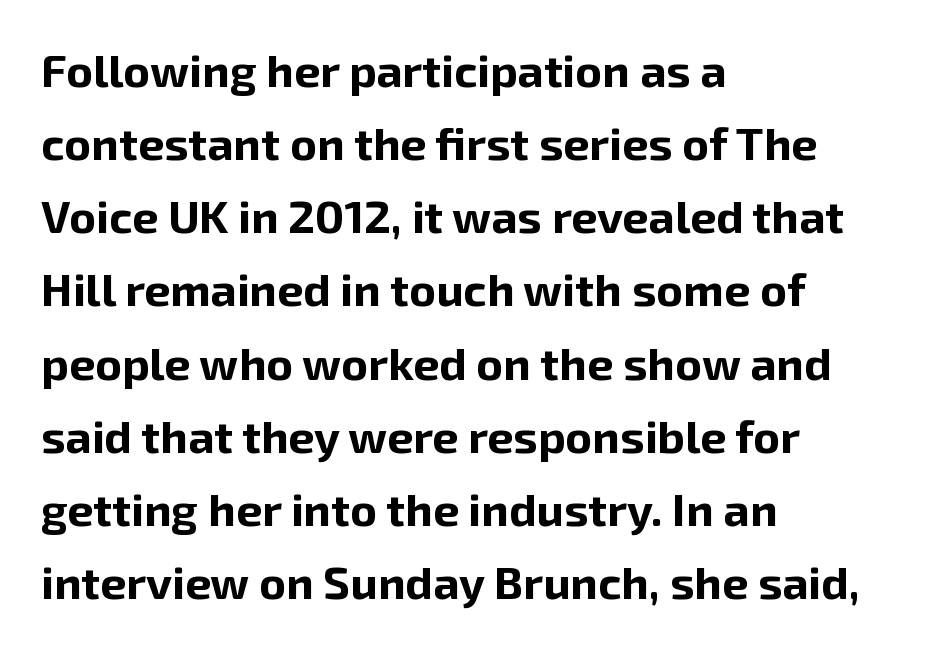
Bare-footed words on every line. The letters sit at their default tracking, neither squeezed nor spread. Typographically, this falls in the sans-serif category. The passage shown stacks its lines at a standard gap. The rendering uses natural spacing where letterforms have individual widths.
